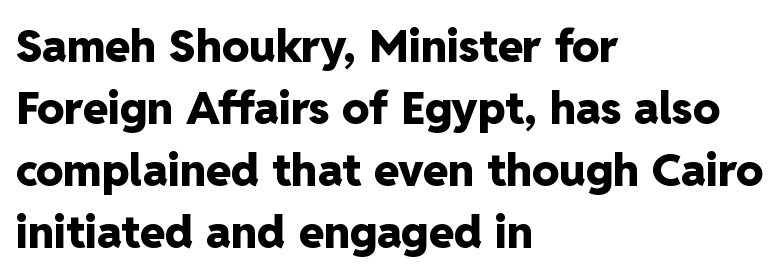
Q: Is the text bold? A: Yes.
Q: Is the text italic (slanted)? A: No, it is upright.
Q: Is the typeface a serif or a sans-serif typeface? A: Sans-serif.
Q: Is the text underlined? A: No.
Q: How is the paragraph aligned? A: Left-aligned.
Q: Is the spacing between letters normal or unusually wide? A: Normal.
Q: Is the spacing between lines tight, normal or loose? A: Normal.
Q: Width (condensed, normal, or wide)? A: Normal.
Q: Stroke contrast? A: Low.
Q: x-height? A: Medium.
Q: Monospaced? A: No.
